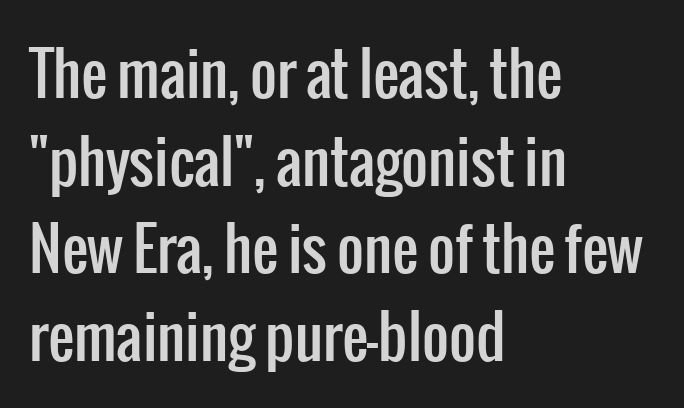
{"serif": "no", "italic": "no", "width": "condensed", "stroke_contrast": "low", "x_height": "medium", "monospaced": "no", "underline": "no", "align": "left", "line_spacing": "normal", "line_spacing_ratio": 1.51, "letter_spacing": "normal", "letter_spacing_em": 0.0, "glyph_px": 58}
